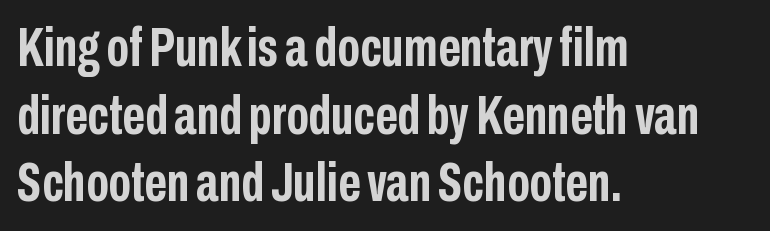
{"serif": "no", "italic": "no", "bold": "yes", "weight": "semibold", "width": "condensed", "stroke_contrast": "low", "x_height": "medium", "monospaced": "no", "underline": "no", "align": "left", "line_spacing_ratio": 1.23, "letter_spacing": "normal", "letter_spacing_em": 0.0, "glyph_px": 55}
